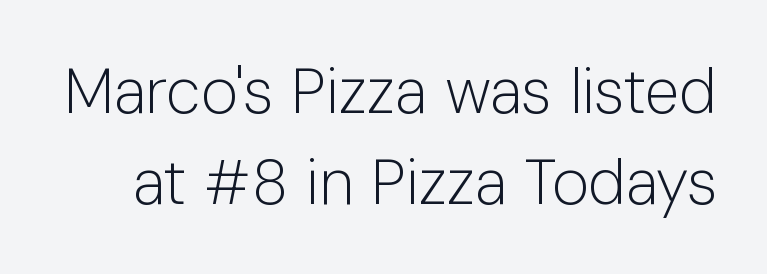
The image shows 63 px light sans-serif type, upright; set normal line spacing (1.44x), normal letter spacing, not underlined; low stroke contrast and a medium x-height.
